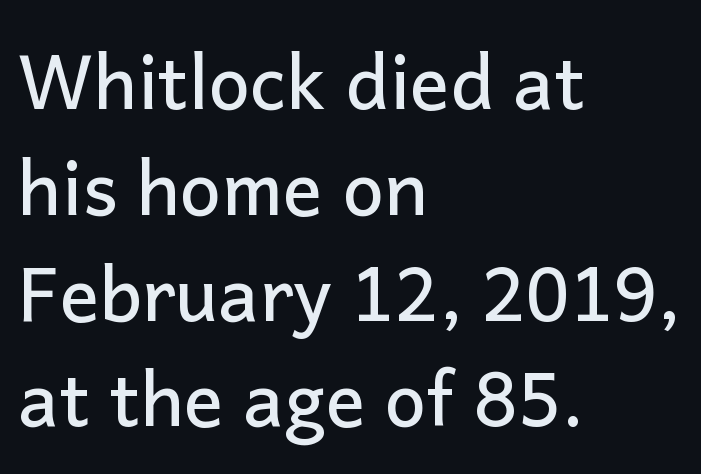
The image shows 74 px sans-serif type, upright; set left-aligned, normal line spacing (1.43x), normal letter spacing, not underlined; low stroke contrast and a medium x-height.
